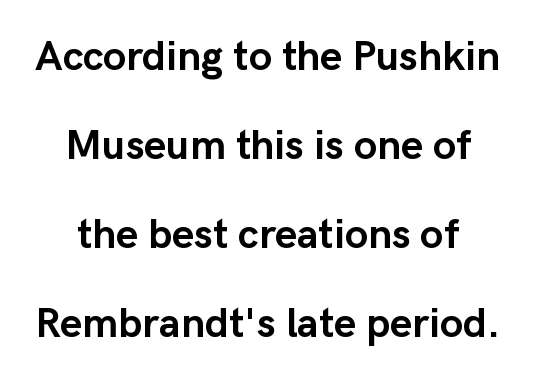
{"serif": "no", "italic": "no", "bold": "yes", "weight": "semibold", "width": "normal", "stroke_contrast": "low", "x_height": "medium", "monospaced": "no", "underline": "no", "line_spacing": "loose", "line_spacing_ratio": 2.12, "letter_spacing": "normal", "letter_spacing_em": 0.0, "glyph_px": 42}
